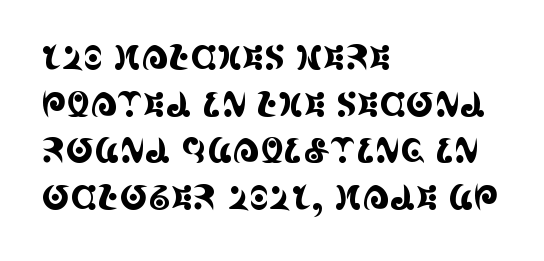
The image shows 34 px condensed serif type, upright; set left-aligned, normal line spacing (1.37x), normal letter spacing, not underlined; a large x-height.
